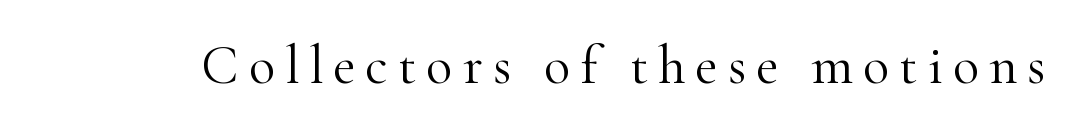
A typesetter would mark this as roman, not italic. Think of a printed novel: that variable character pitch is what you see here. Are there feet on the stems? There are — it's a serif. Honestly, there is no underline to notice here at all.
